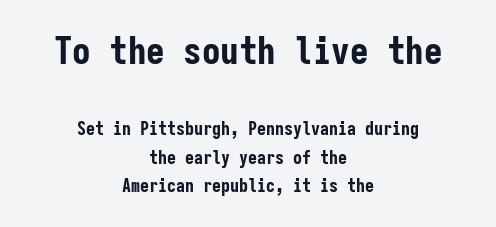
The image shows 37 px bold, condensed sans-serif type, upright, monospaced; set centered, normal line spacing (1.6x), normal letter spacing, not underlined; the first (top) block is 2.06x larger; low stroke contrast and a medium x-height.
